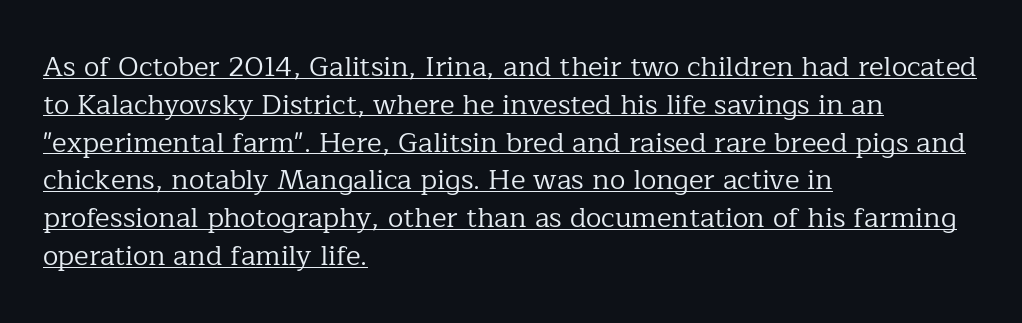
{"serif": "yes", "italic": "no", "bold": "no", "weight": "regular", "width": "normal", "stroke_contrast": "low", "x_height": "medium", "monospaced": "no", "underline": "yes", "align": "left", "line_spacing": "normal", "line_spacing_ratio": 1.35, "letter_spacing": "normal", "letter_spacing_em": 0.0, "glyph_px": 28}
